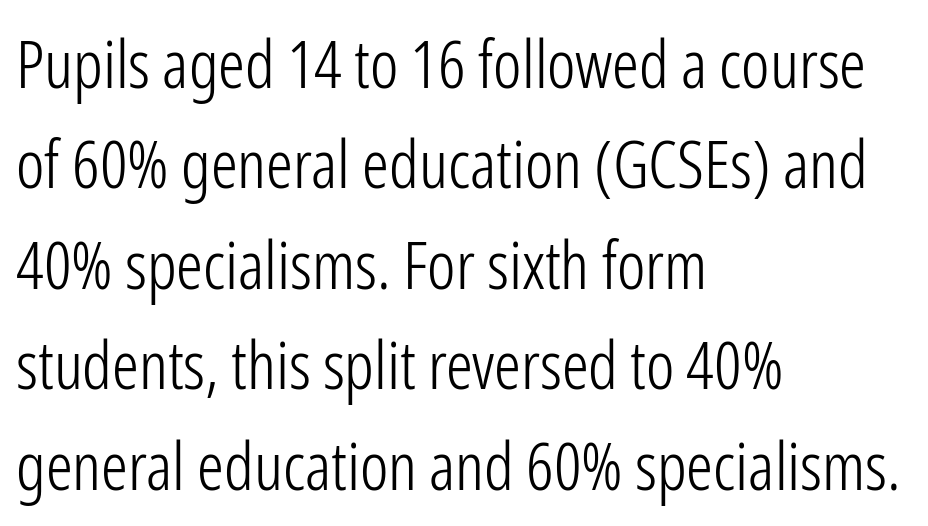
{"serif": "no", "italic": "no", "bold": "no", "weight": "light", "width": "condensed", "stroke_contrast": "low", "x_height": "medium", "monospaced": "no", "underline": "no", "align": "left", "line_spacing": "normal", "line_spacing_ratio": 1.5, "letter_spacing": "normal", "letter_spacing_em": 0.0, "glyph_px": 67}
